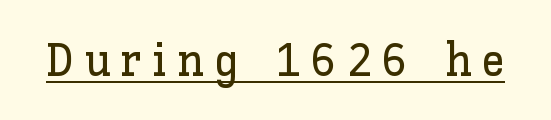
Q: Is the text italic (slanted)? A: No, it is upright.
Q: Is the text underlined? A: Yes.
Q: Is the spacing between letters normal or unusually wide? A: Unusually wide.
Q: Width (condensed, normal, or wide)? A: Normal.
Q: Stroke contrast? A: Low.
Q: x-height? A: Medium.
Q: Monospaced? A: No.
